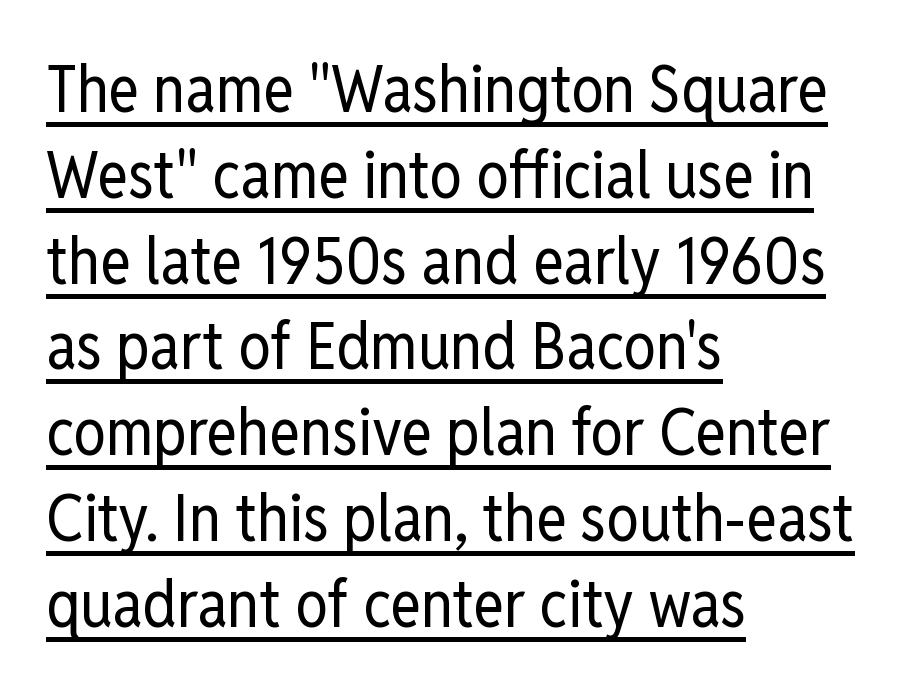
These lines keep a tight, regular rhythm from letter to letter. Has an underline been added? It has. Here the designer chose a conventional face with non-uniform glyph widths. The face used here is a sans, in the tradition of grotesques and geometrics. The letterforms sit at book weight or below. A classic flush-left, rag-right setting is used for this passage.
